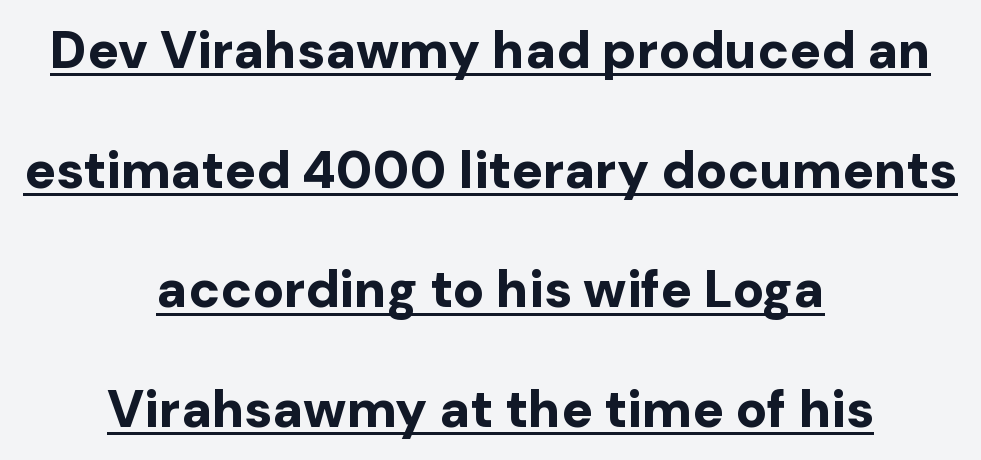
Like a heading marked for emphasis, these lines bear an underscore. No extra tracking has been applied to these lines. Pretty heavy lettering here — definitely bold. The rendering uses natural spacing where letterforms have individual widths. Letterform terminals end flat and unadorned throughout the passage.
